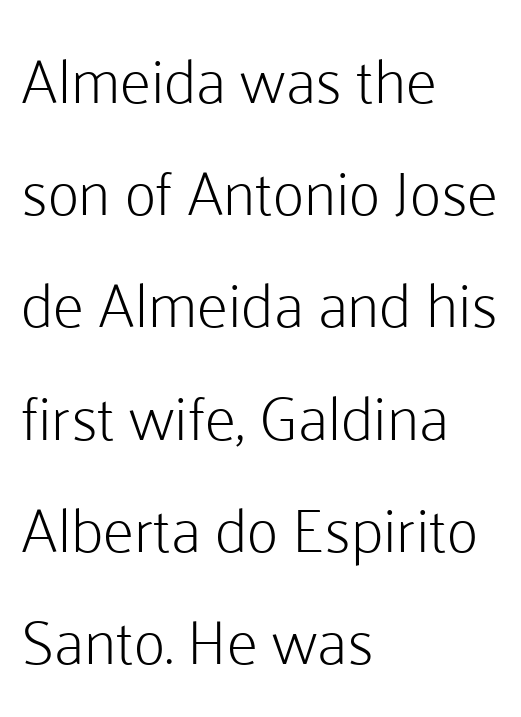
{"serif": "no", "italic": "no", "bold": "no", "weight": "light", "width": "normal", "stroke_contrast": "low", "x_height": "medium", "monospaced": "no", "underline": "no", "align": "left", "line_spacing_ratio": 1.81, "letter_spacing": "normal", "letter_spacing_em": 0.0, "glyph_px": 62}
